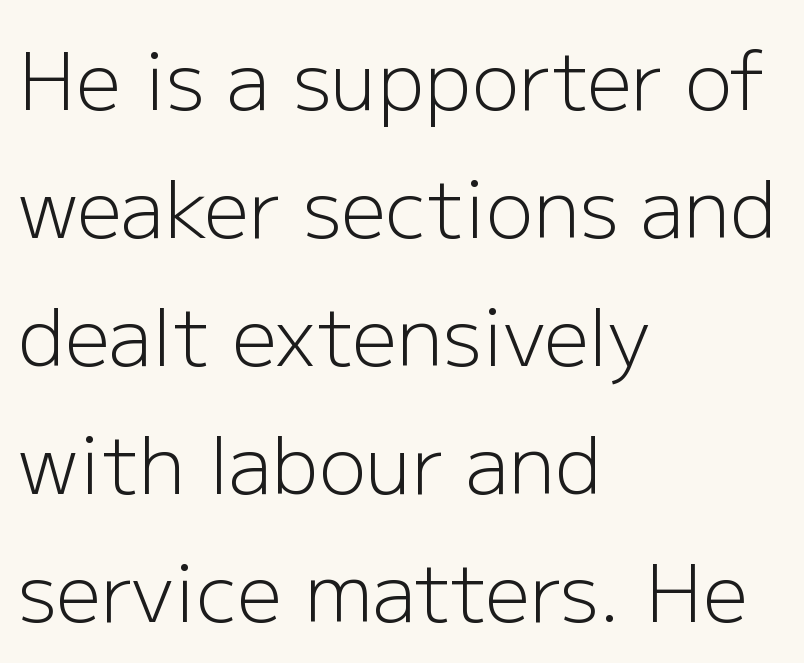
{"serif": "no", "italic": "no", "bold": "no", "weight": "light", "width": "normal", "stroke_contrast": "low", "x_height": "medium", "monospaced": "no", "underline": "no", "align": "left", "line_spacing": "normal", "line_spacing_ratio": 1.62, "letter_spacing": "normal", "letter_spacing_em": 0.0, "glyph_px": 79}
